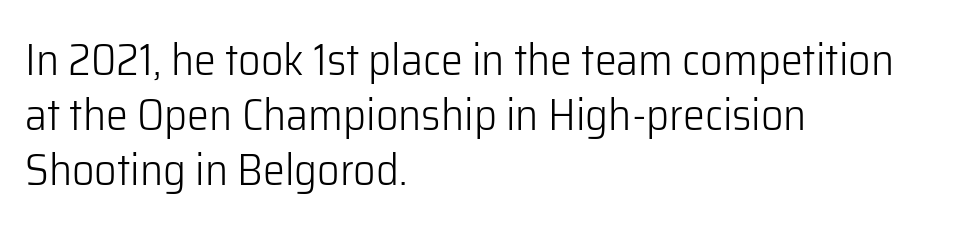
{"serif": "no", "italic": "no", "bold": "no", "weight": "light", "width": "normal", "stroke_contrast": "low", "x_height": "medium", "monospaced": "no", "underline": "no", "align": "left", "line_spacing": "normal", "line_spacing_ratio": 1.25, "letter_spacing": "normal", "letter_spacing_em": 0.0, "glyph_px": 44}
